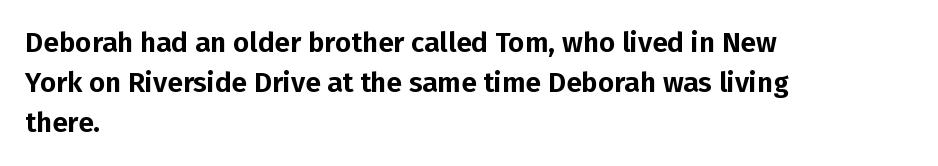
Q: Is the text italic (slanted)? A: No, it is upright.
Q: Is the typeface a serif or a sans-serif typeface? A: Sans-serif.
Q: Is the text underlined? A: No.
Q: How is the paragraph aligned? A: Left-aligned.
Q: Is the spacing between letters normal or unusually wide? A: Normal.
Q: Is the spacing between lines tight, normal or loose? A: Normal.
Q: Width (condensed, normal, or wide)? A: Normal.
Q: Stroke contrast? A: Low.
Q: x-height? A: Medium.
Q: Monospaced? A: No.
